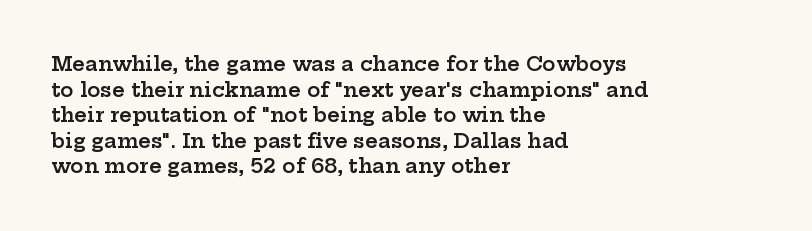
Q: Is the text bold? A: Semi-bold.
Q: Is the text italic (slanted)? A: No, it is upright.
Q: Is the text underlined? A: No.
Q: How is the paragraph aligned? A: Left-aligned.
Q: Is the spacing between letters normal or unusually wide? A: Normal.
Q: Is the spacing between lines tight, normal or loose? A: Normal.
